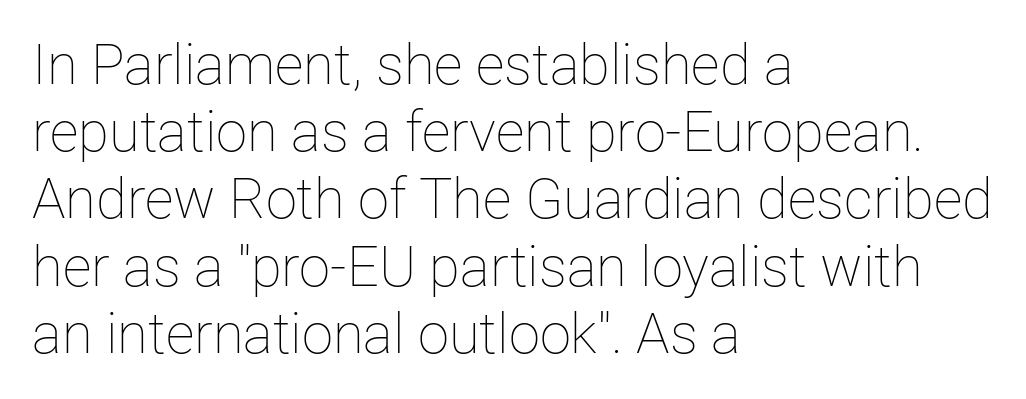
Q: Is the text bold? A: No.
Q: Is the text italic (slanted)? A: No, it is upright.
Q: Is the text underlined? A: No.
Q: How is the paragraph aligned? A: Left-aligned.
Q: Is the spacing between letters normal or unusually wide? A: Normal.
Q: Width (condensed, normal, or wide)? A: Normal.
Q: Stroke contrast? A: Low.
Q: x-height? A: Medium.
Q: Monospaced? A: No.
